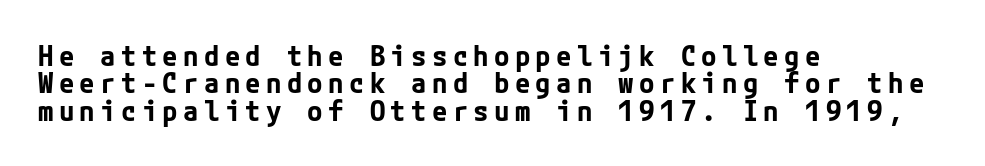
The strokes are fattened all the way to bold. The text block is weighted toward the left margin, trailing off unevenly rightward. The specimen reads as upright at a glance. Rows of type sit shoulder to shoulder in the vertical direction. Examine the stroke ends and you'll find no serifs.
